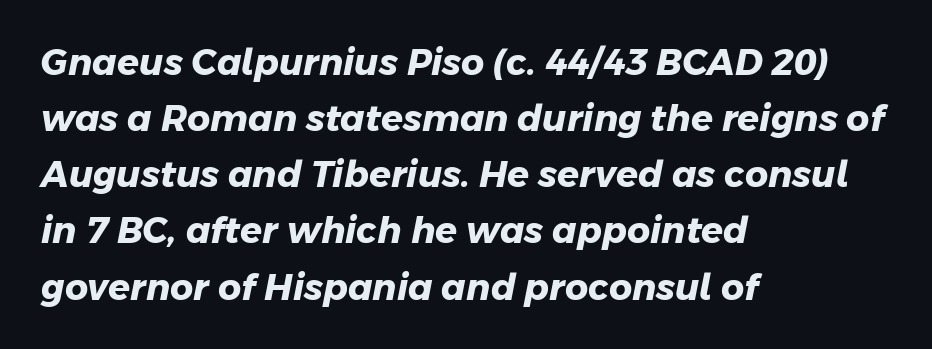
The image shows 36 px heavy sans-serif type; set left-aligned, normal line spacing (1.56x), normal letter spacing, not underlined; low stroke contrast and a medium x-height.
